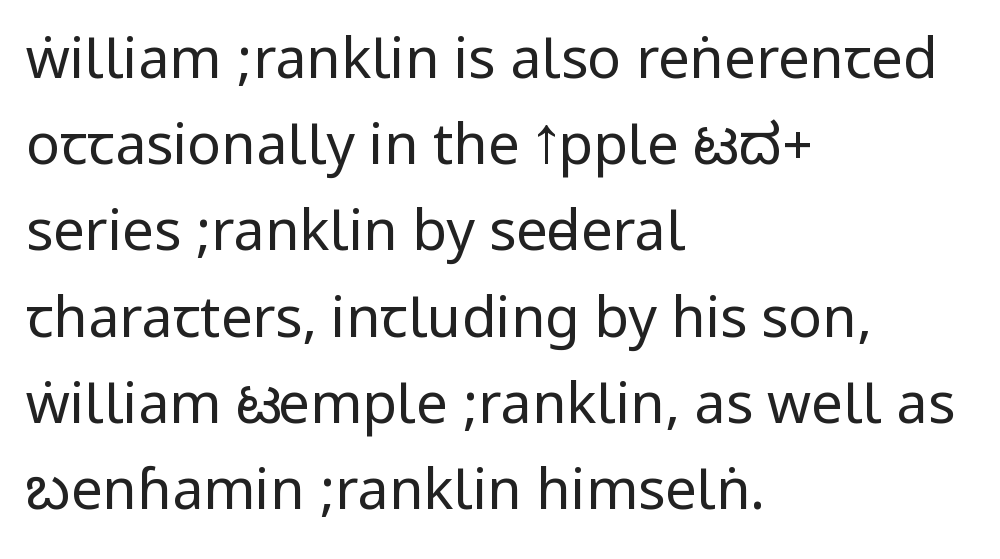
{"serif": "no", "italic": "no", "bold": "no", "weight": "regular", "width": "condensed", "stroke_contrast": "low", "underline": "no", "align": "left", "line_spacing": "normal", "line_spacing_ratio": 1.54, "letter_spacing": "normal", "letter_spacing_em": 0.0, "glyph_px": 56}
